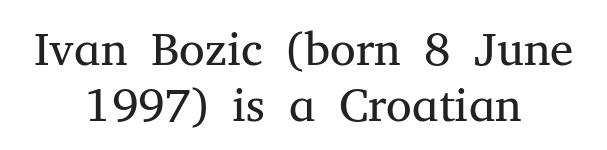
{"serif": "yes", "italic": "no", "bold": "no", "weight": "regular", "width": "normal", "stroke_contrast": "medium", "x_height": "medium", "monospaced": "no", "underline": "no", "align": "center", "line_spacing_ratio": 1.19, "letter_spacing": "normal", "letter_spacing_em": 0.0, "glyph_px": 47}
